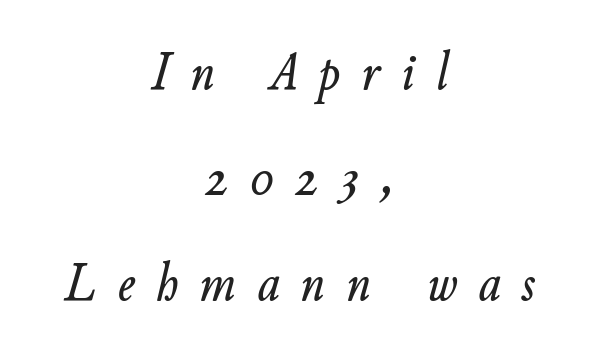
These lines were composed using italics. Neither beginnings nor endings align; midpoints do. The passage shown has open, widely tracked lettering throughout. One glance says open: line gaps are wider than usual. Only glyphs here, with clear space below each row.
